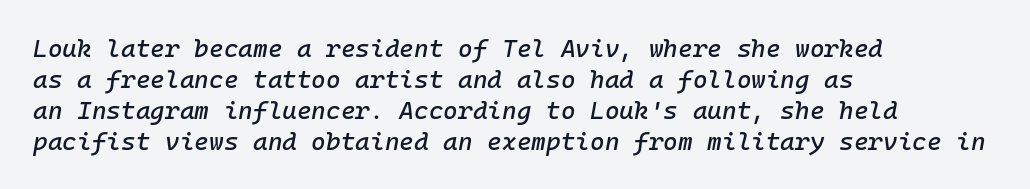
{"italic": "yes", "lean": "right", "slant_degrees": 10, "underline": "no", "align": "left", "line_spacing_ratio": 1.24, "letter_spacing": "normal", "letter_spacing_em": 0.0, "glyph_px": 25}
